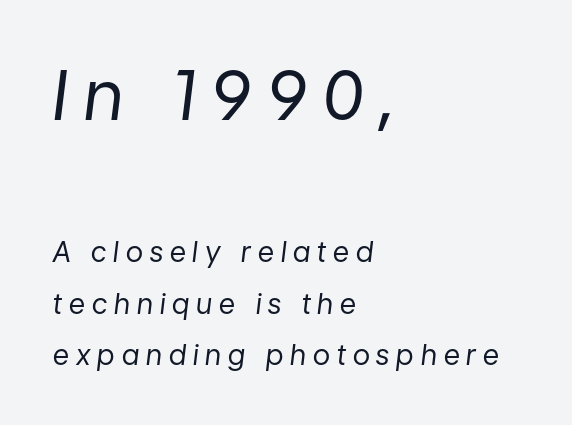
{"italic": "yes", "lean": "right", "slant_degrees": 7, "bold": "no", "weight": "regular", "width": "normal", "stroke_contrast": "low", "x_height": "medium", "monospaced": "no", "underline": "no", "align": "left", "line_spacing_ratio": 1.83, "letter_spacing": "wide", "letter_spacing_em": 0.25, "larger_block": "first", "size_ratio": 2.46, "glyph_px": 69}
